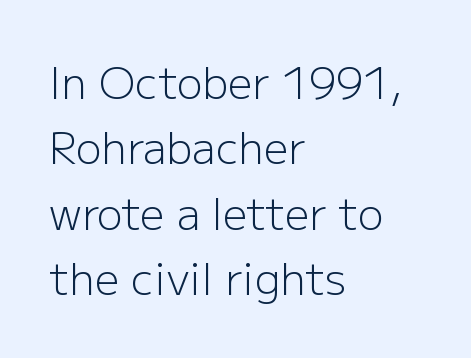
Note: no serifs on the glyphs. The letters sit at their default tracking, neither squeezed nor spread. Is this a heavy cut? Hardly; it is regular or lighter. The designer left line spacing at the default.
